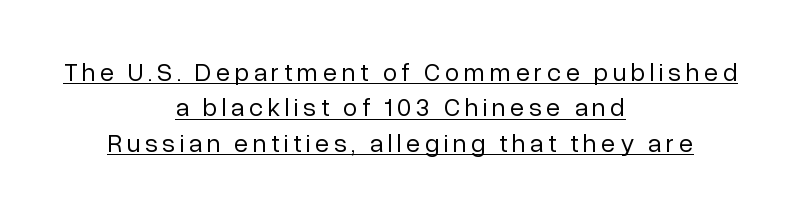
The image shows 26 px text type, upright; set centered, normal line spacing (1.36x), underlined.
